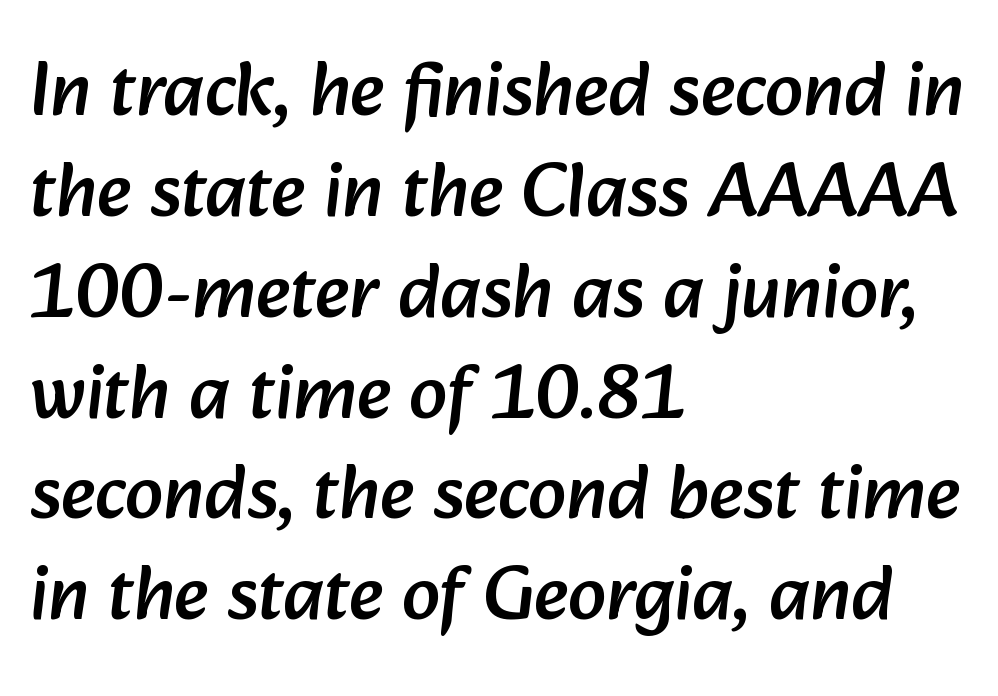
The image shows 77 px sans-serif type; set left-aligned, normal line spacing (1.31x), normal letter spacing, not underlined; low stroke contrast and a medium x-height.
